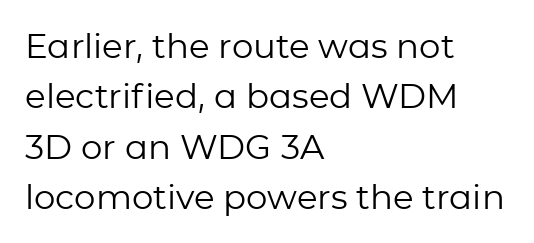
How would I describe the line gaps? Plain and ordinary. The string is rendered with underlining switched off. These lines are set flush left with a ragged right edge. How are the letters spaced? Ordinarily, with no added tracking. The font's upright variant was chosen for this text. The rendering uses natural spacing where letterforms have individual widths.
